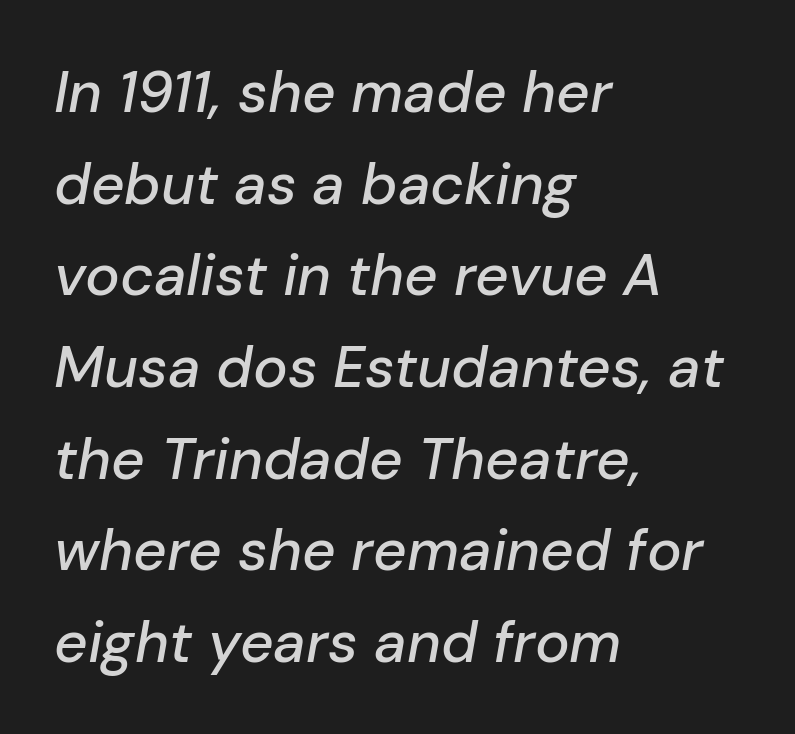
{"italic": "yes", "lean": "right", "slant_degrees": 10, "width": "normal", "stroke_contrast": "low", "x_height": "medium", "monospaced": "no", "underline": "no", "align": "left", "line_spacing": "normal", "line_spacing_ratio": 1.58, "letter_spacing": "normal", "letter_spacing_em": 0.0, "glyph_px": 58}
